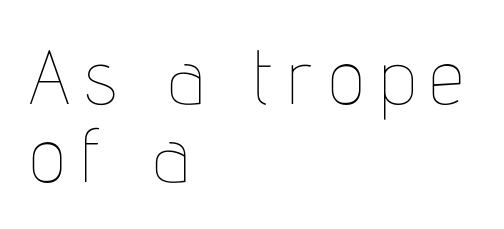
The image shows 77 px thin, condensed type, upright; set left-aligned, tight line spacing (1.01x), not underlined; low stroke contrast and a medium x-height.
